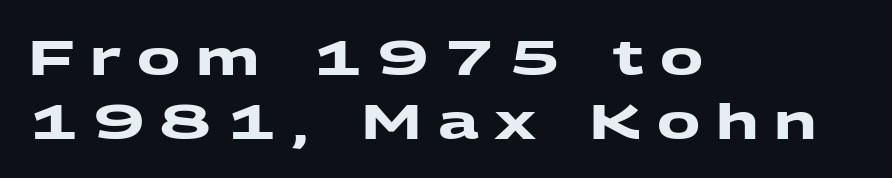
A clean baseline with only descenders dipping below it. Set as a true bold cut, around the 700 mark. This sample has the flowing, uneven cadence of proportional lettering. Short note: letters widely spaced.
